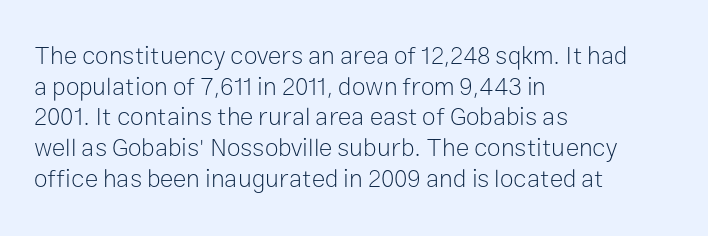
The letters look calm and open, with moderate or lighter stems. Descenders are the only things crossing below the line. Left-aligned paragraph, ragged on the right. Short note: letters normally spaced.
